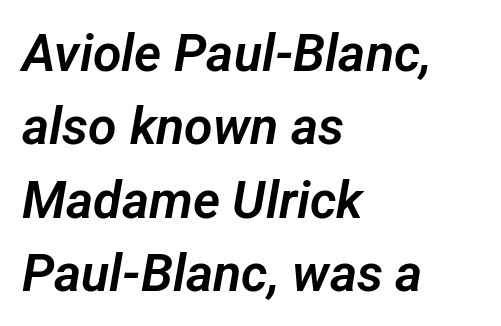
{"serif": "no", "width": "normal", "stroke_contrast": "low", "x_height": "medium", "monospaced": "no", "underline": "no", "align": "left", "line_spacing": "normal", "line_spacing_ratio": 1.41, "letter_spacing": "normal", "letter_spacing_em": 0.0, "glyph_px": 52}
